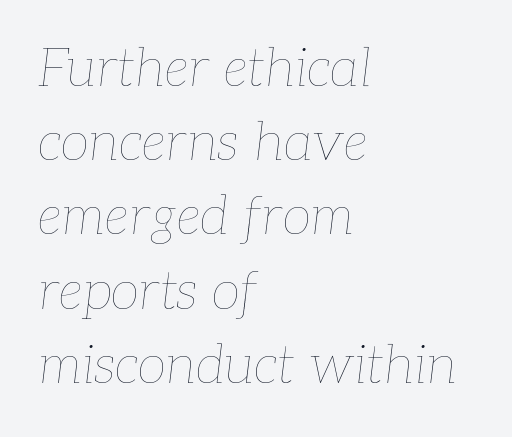
The image shows 53 px thin type, italic (leaning right); set left-aligned, normal line spacing (1.4x), normal letter spacing, not underlined; low stroke contrast and a medium x-height.
